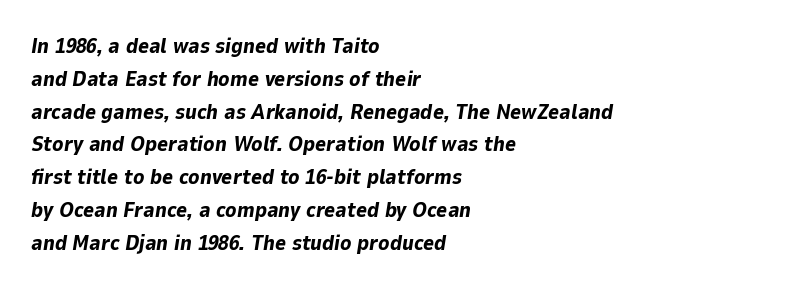
The image shows 21 px bold type, italic (leaning right); set left-aligned, normal line spacing (1.56x), normal letter spacing, not underlined.
